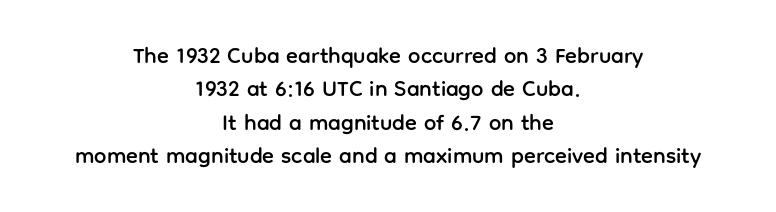
Q: Is the text italic (slanted)? A: No, it is upright.
Q: Is the text underlined? A: No.
Q: How is the paragraph aligned? A: Centered.
Q: Is the spacing between letters normal or unusually wide? A: Normal.
Q: Is the spacing between lines tight, normal or loose? A: Normal.
